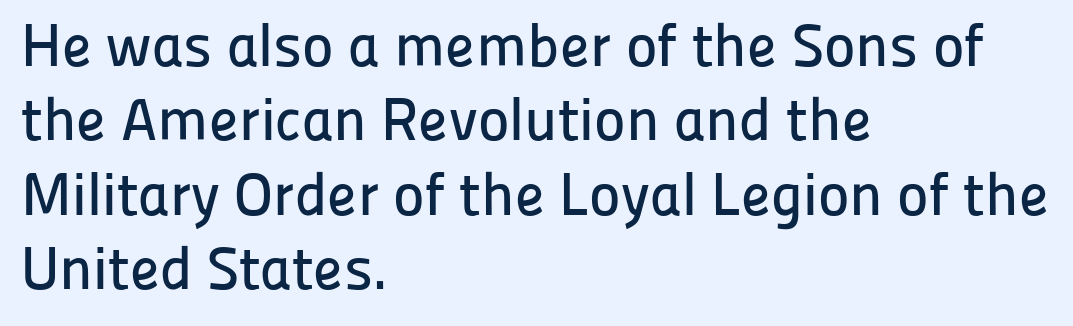
The type sits square on the baseline with zero lean. Does extra space separate the letters? No, they use regular spacing. The strip under each line holds only bare page. Layout note: lines flush left.
